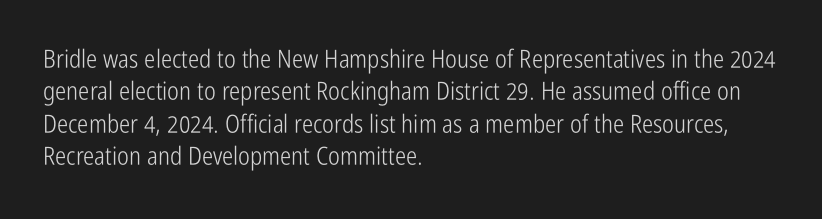
The words here are not underlined. Whoever set this chose a conventional vertical rhythm. Honestly, the letter spacing is just normal — you wouldn't notice it. Tall strokes in this sample are plumb rather than angled. Compared with a centered layout, this one pins lines to the left instead. The weight tops out at a normal text grade.
